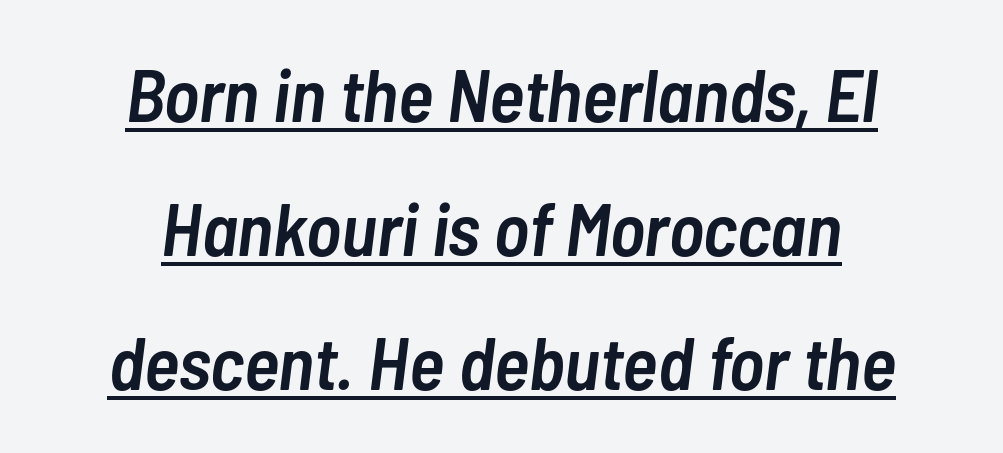
The glyphs have the mass of a demibold cut, below bold. The letterforms sit shoulder to shoulder at normal distance. Proportional: the letters do not fall into vertical columns. The face used here appears with an underline applied. The compositor balanced each line on the midline.
